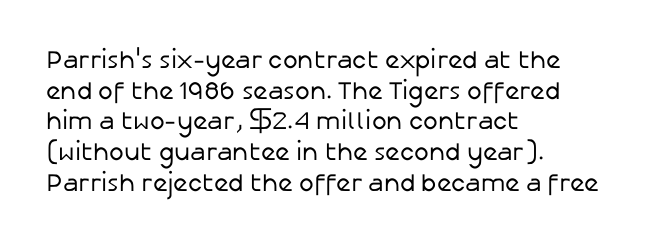
Q: Is the text bold? A: No.
Q: Is the text italic (slanted)? A: No, it is upright.
Q: Is the text underlined? A: No.
Q: How is the paragraph aligned? A: Left-aligned.
Q: Is the spacing between letters normal or unusually wide? A: Normal.
